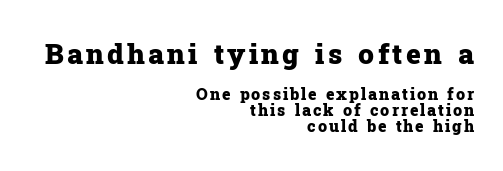
Q: Is the text bold? A: Yes.
Q: Is the text italic (slanted)? A: No, it is upright.
Q: Is the typeface a serif or a sans-serif typeface? A: Serif.
Q: Is the text underlined? A: No.
Q: How is the paragraph aligned? A: Right-aligned.
Q: Is the spacing between lines tight, normal or loose? A: Tight.
Q: Which block of text is set in a larger size, the first (top) or the second (bottom)? A: The first (top) one.
Q: Width (condensed, normal, or wide)? A: Normal.
Q: Stroke contrast? A: Low.
Q: x-height? A: Medium.
Q: Monospaced? A: No.
